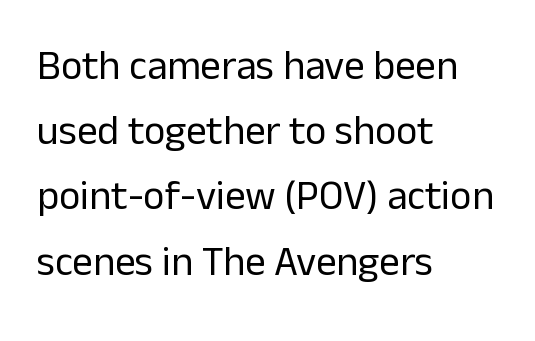
The image shows 41 px regular-weight sans-serif type, upright; set left-aligned, normal line spacing (1.59x), normal letter spacing, not underlined; low stroke contrast and a medium x-height.
